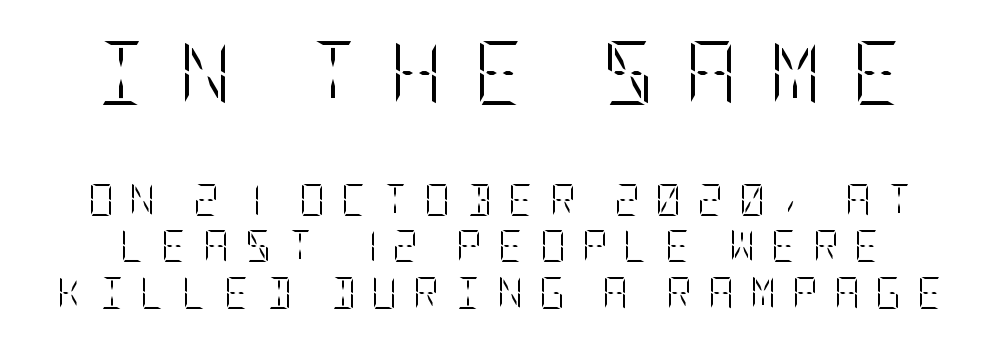
{"italic": "no", "bold": "no", "weight": "light", "width": "condensed", "stroke_contrast": "low", "x_height": "large", "underline": "no", "line_spacing": "normal", "line_spacing_ratio": 1.44, "letter_spacing": "wide", "letter_spacing_em": 0.49, "larger_block": "first", "size_ratio": 2.0, "glyph_px": 64}
